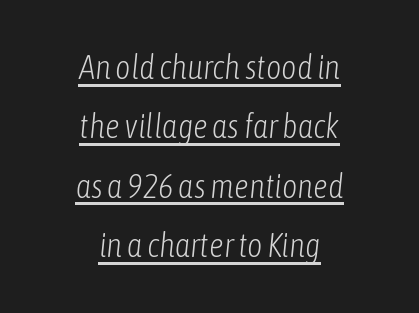
The image shows 33 px light, condensed type, italic (leaning right); set centered, line spacing 1.8x, normal letter spacing, underlined; low stroke contrast and a medium x-height.
